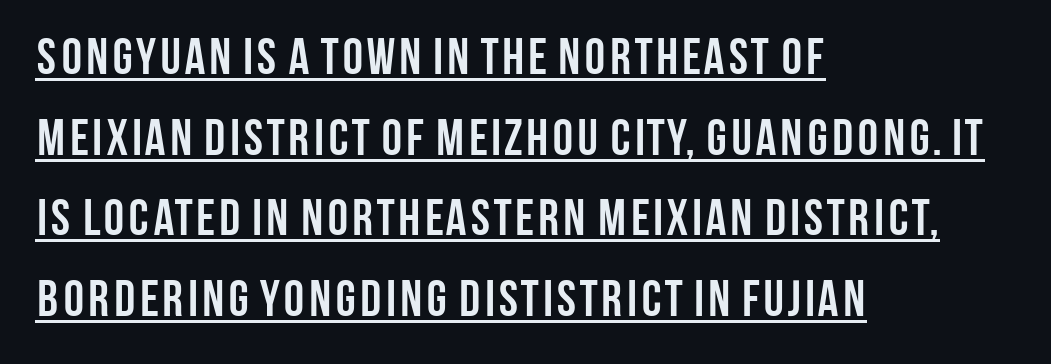
The image shows 51 px semibold, condensed sans-serif type, upright; set left-aligned, normal line spacing (1.58x), normal letter spacing, underlined; low stroke contrast and a large x-height.
